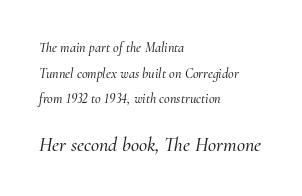
Q: Is the text italic (slanted)? A: Yes, it leans right by about 10 degrees.
Q: Is the text underlined? A: No.
Q: How is the paragraph aligned? A: Left-aligned.
Q: Is the spacing between letters normal or unusually wide? A: Normal.
Q: Which block of text is set in a larger size, the first (top) or the second (bottom)? A: The second (bottom) one.
